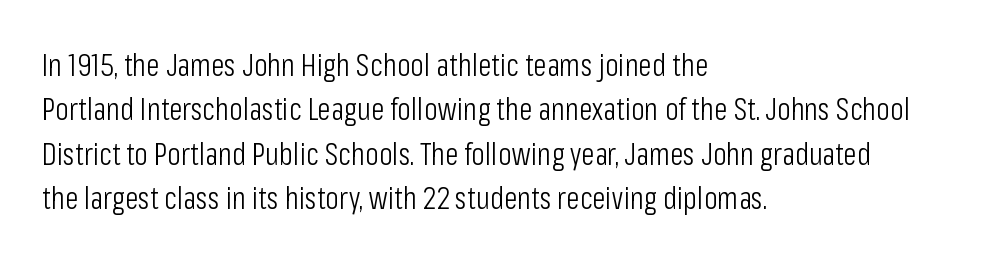
The image shows 31 px light, condensed sans-serif type, upright; set left-aligned, normal line spacing (1.43x), normal letter spacing, not underlined; low stroke contrast and a medium x-height.
